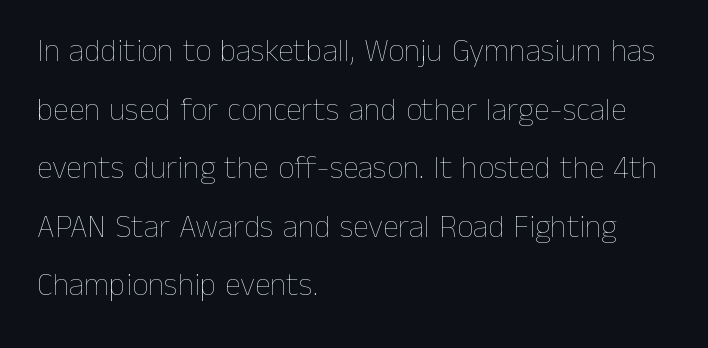
You can tell it's not italic because the verticals are truly vertical. The rendering uses natural spacing where letterforms have individual widths. Compared with a typical body face, this is equally light or lighter still. Does extra space separate the letters? No, they use regular spacing.
